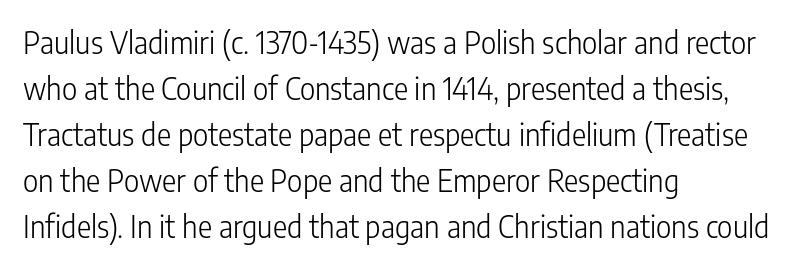
Does the lettering tilt? It doesn't — this is upright. Note the varied advance widths — an 'i' is clearly narrower than an 'm'. Notice how descenders clear the ascenders below comfortably — that's standard leading. The horizontal fit of the characters is conventional and even. Bold? No — there's no thickening of the strokes. Decoration check: the copy has no underline.
